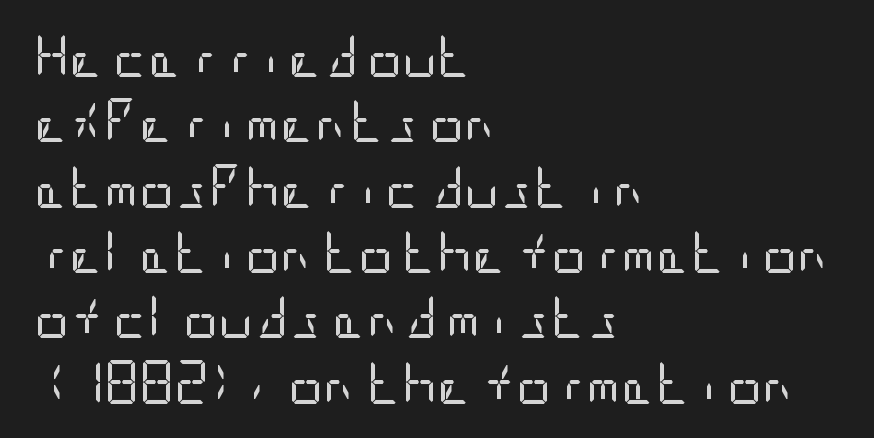
Q: Is the text bold? A: No.
Q: Is the text italic (slanted)? A: No, it is upright.
Q: Is the typeface a serif or a sans-serif typeface? A: Sans-serif.
Q: Is the text underlined? A: No.
Q: How is the paragraph aligned? A: Left-aligned.
Q: Is the spacing between letters normal or unusually wide? A: Normal.
Q: Is the spacing between lines tight, normal or loose? A: Normal.
Q: Width (condensed, normal, or wide)? A: Condensed.
Q: Stroke contrast? A: Low.
Q: x-height? A: Large.
